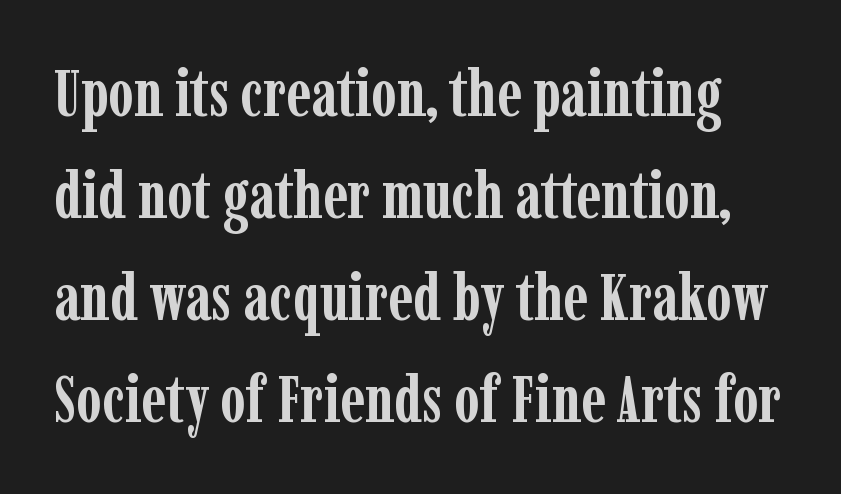
Q: Is the text bold? A: Yes.
Q: Is the text italic (slanted)? A: No, it is upright.
Q: Is the typeface a serif or a sans-serif typeface? A: Serif.
Q: Is the text underlined? A: No.
Q: Is the spacing between letters normal or unusually wide? A: Normal.
Q: Is the spacing between lines tight, normal or loose? A: Normal.
Q: Width (condensed, normal, or wide)? A: Condensed.
Q: Stroke contrast? A: Low.
Q: x-height? A: Medium.
Q: Monospaced? A: No.
